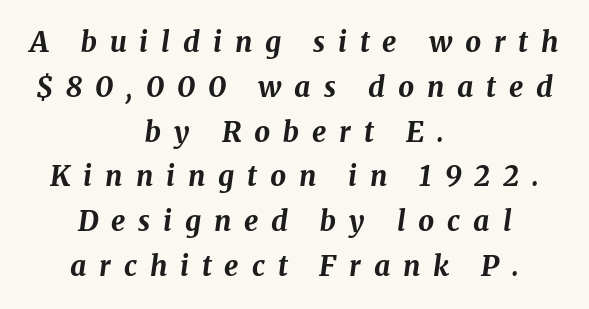
Typographic density is high because the face is bold. The passage is arranged like a title page — every line centered. Note the varied advance widths — an 'i' is clearly narrower than an 'm'. There's an unmistakable incline to the writing here.
